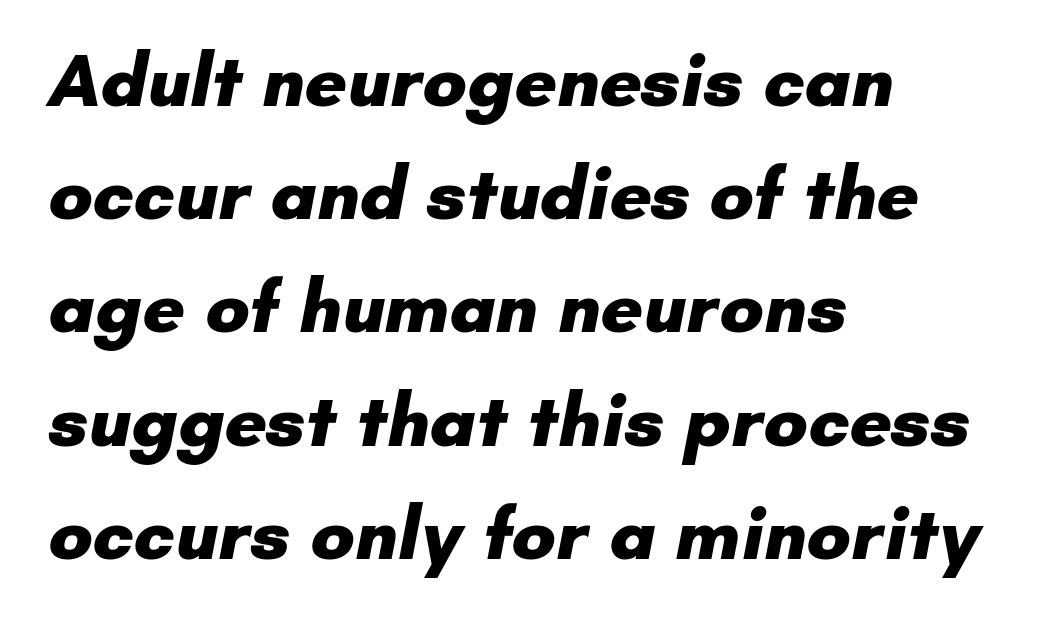
{"serif": "no", "bold": "yes", "weight": "heavy", "width": "normal", "stroke_contrast": "low", "x_height": "small", "monospaced": "no", "underline": "no", "align": "left", "line_spacing": "normal", "line_spacing_ratio": 1.53, "letter_spacing": "normal", "letter_spacing_em": 0.0, "glyph_px": 74}
